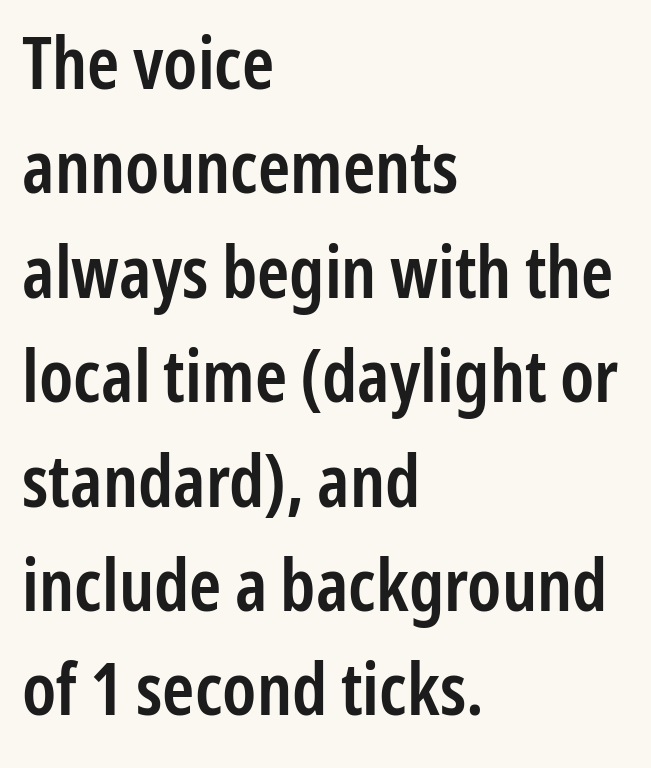
Inter-character spacing is left at the font's built-in metrics. A bit beefed up — I'd call it semibold rather than bold. Style check: upright. Character widths vary here, with narrow letters taking less room than wide ones.
